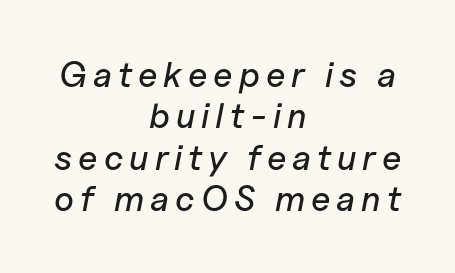
The image shows 35 px text type, italic (leaning right); set centered, line spacing 1.18x, not underlined; low stroke contrast and a medium x-height.
